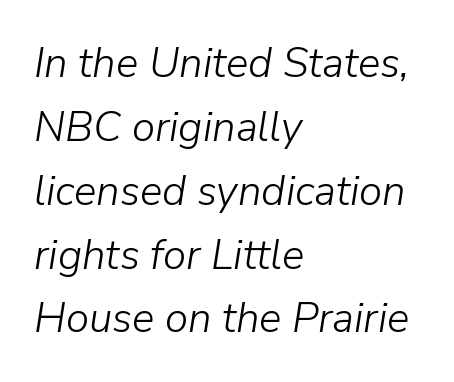
{"italic": "yes", "lean": "right", "slant_degrees": 9, "bold": "no", "weight": "light", "width": "normal", "stroke_contrast": "low", "x_height": "medium", "monospaced": "no", "underline": "no", "align": "left", "line_spacing": "normal", "line_spacing_ratio": 1.52, "letter_spacing": "normal", "letter_spacing_em": 0.0, "glyph_px": 42}
